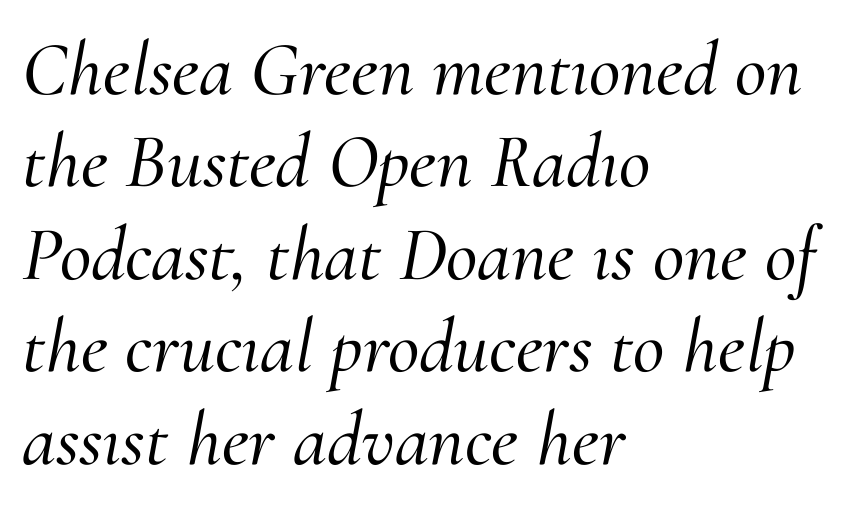
{"serif": "yes", "italic": "yes", "lean": "right", "slant_degrees": 10, "width": "normal", "stroke_contrast": "medium", "x_height": "small", "monospaced": "no", "underline": "no", "align": "left", "line_spacing_ratio": 1.2, "letter_spacing": "normal", "letter_spacing_em": 0.0, "glyph_px": 77}
